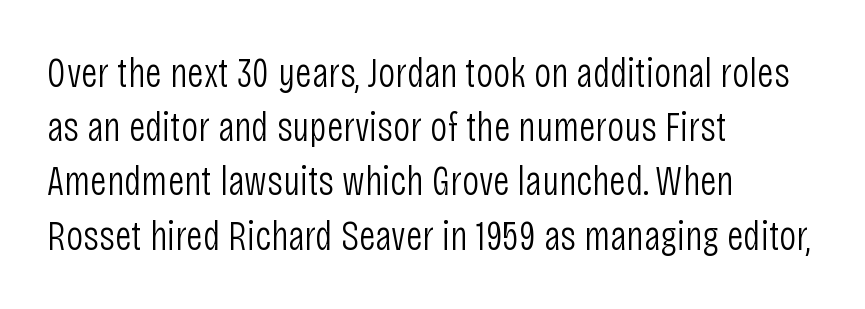
The image shows 42 px light, condensed sans-serif type, upright; set left-aligned, normal line spacing (1.29x), normal letter spacing, not underlined; low stroke contrast and a large x-height.
